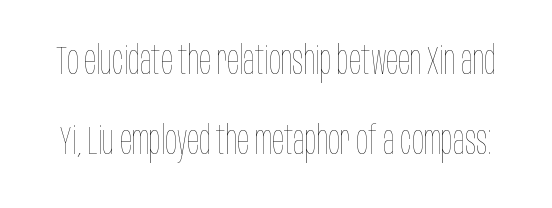
The font sits on the lighter half of the weight spectrum, regular included. Underlining? Definitely not there. Each letter keeps its own natural width here, so spacing adapts to shape. Nothing unusual about the tracking: characters are spaced as the font intends.
